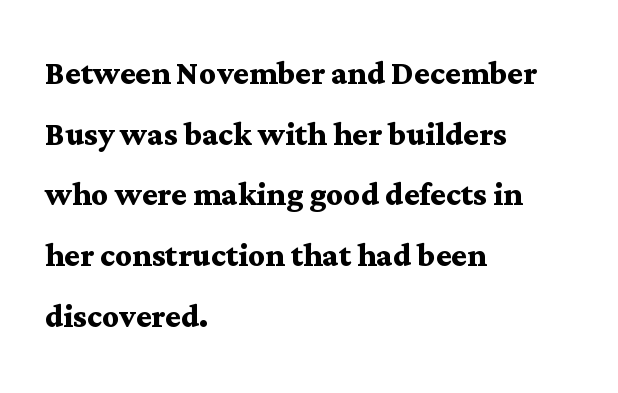
The image shows 41 px semibold, wide serif type, upright; set left-aligned, normal line spacing (1.48x), normal letter spacing, not underlined; medium stroke contrast and a medium x-height.
